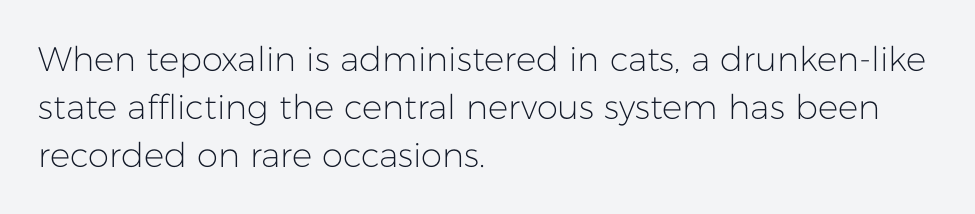
Q: Is the text bold? A: No.
Q: Is the text italic (slanted)? A: No, it is upright.
Q: Is the typeface a serif or a sans-serif typeface? A: Sans-serif.
Q: Is the text underlined? A: No.
Q: How is the paragraph aligned? A: Left-aligned.
Q: Is the spacing between letters normal or unusually wide? A: Normal.
Q: Is the spacing between lines tight, normal or loose? A: Normal.
Q: Width (condensed, normal, or wide)? A: Normal.
Q: Stroke contrast? A: Low.
Q: x-height? A: Medium.
Q: Monospaced? A: No.
